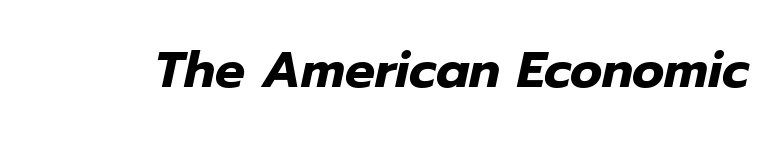
The image shows 50 px heavy type, italic (leaning right); set normal letter spacing, not underlined; low stroke contrast and a medium x-height.
